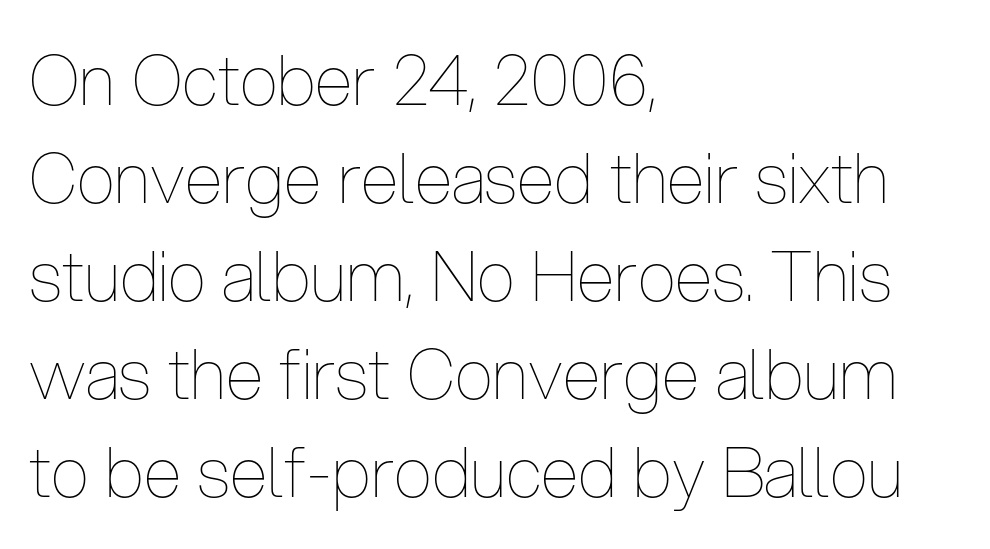
The image shows 69 px thin, condensed type, upright; set left-aligned, normal line spacing (1.42x), normal letter spacing, not underlined; low stroke contrast and a medium x-height.
